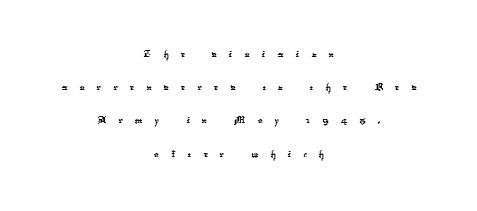
The image shows 25 px text type; set centered, normal line spacing (1.33x), unusually wide letter spacing (+0.48 em), not underlined.
